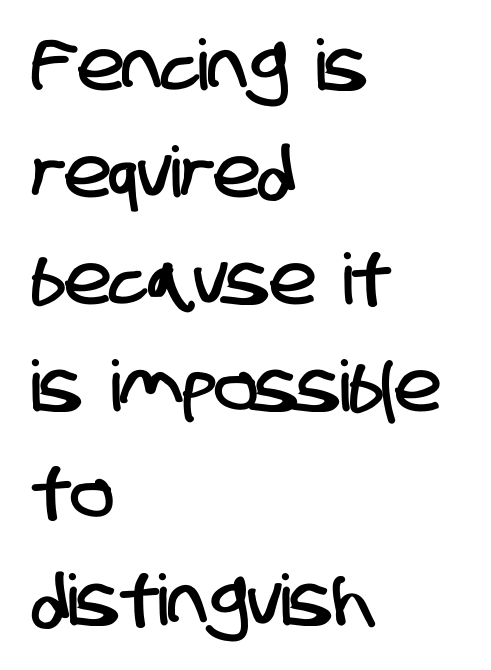
Where is the straight margin? On the left. Leading: standard. This sample uses plain, unmodified letter spacing. Has an underline been added? It has not. Note: no serifs on the glyphs.
